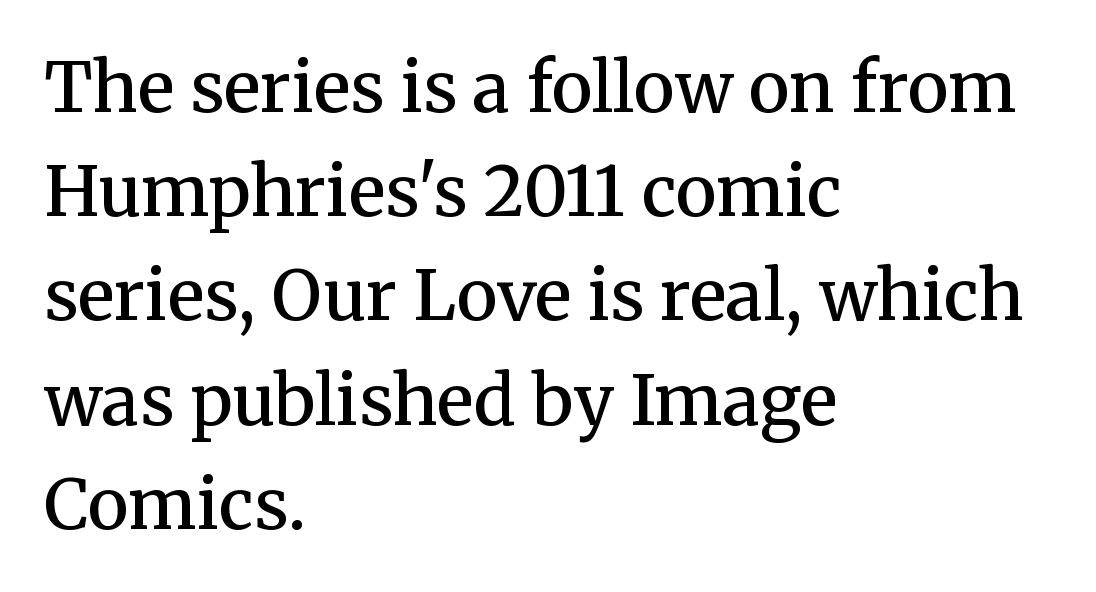
Descenders hang freely into open space. This block has exactly the height ordinary leading produces. Tracking value appears to be zero — textbook default spacing. Caption: multi-line text, flush left, ragged right. The passage shown is semibold, sitting just below true bold. The typography opts for an upright posture over an oblique one.
